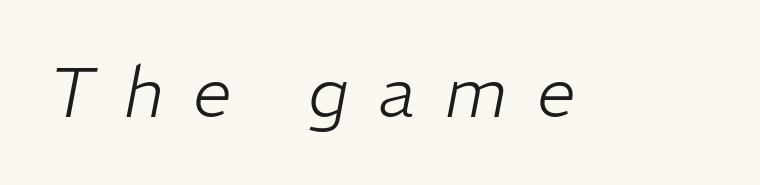
{"italic": "yes", "lean": "right", "slant_degrees": 11, "bold": "no", "weight": "light", "width": "normal", "stroke_contrast": "low", "x_height": "medium", "monospaced": "no", "underline": "no", "letter_spacing": "wide", "letter_spacing_em": 0.43, "glyph_px": 69}
